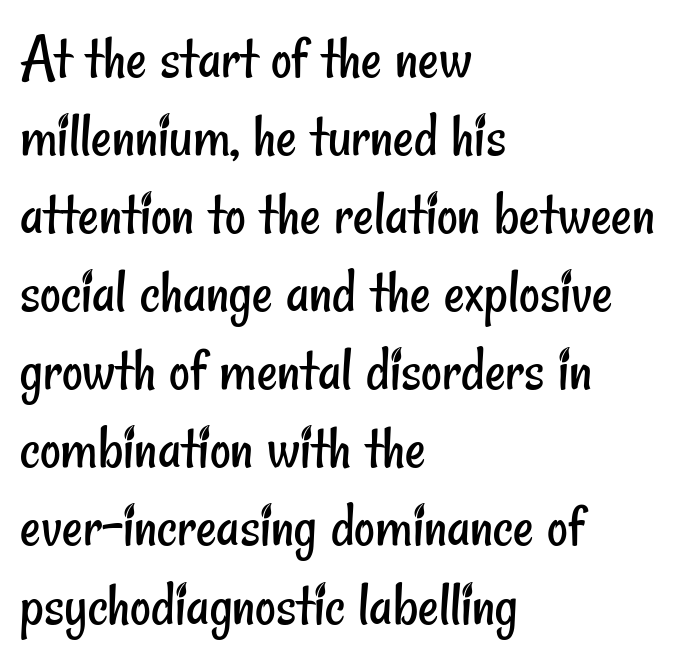
The image shows 64 px regular-weight, condensed sans-serif type; set left-aligned, line spacing 1.22x, normal letter spacing, not underlined; low stroke contrast and a small x-height.
